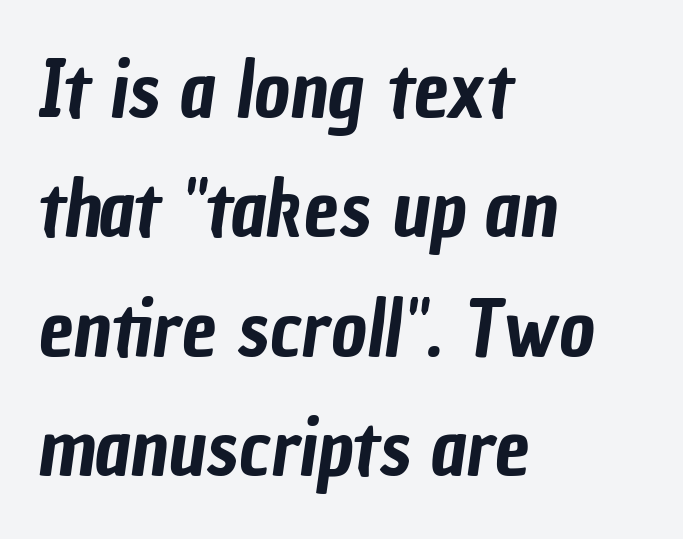
Reading down the block, your eye returns to a fixed left position each line. Students, note that the glyphs here touch the page at normal intervals. In terms of letterform style, serifs are entirely absent. Character widths vary here, with narrow letters taking less room than wide ones. A typesetter would call this leading conventional body-copy spacing.
